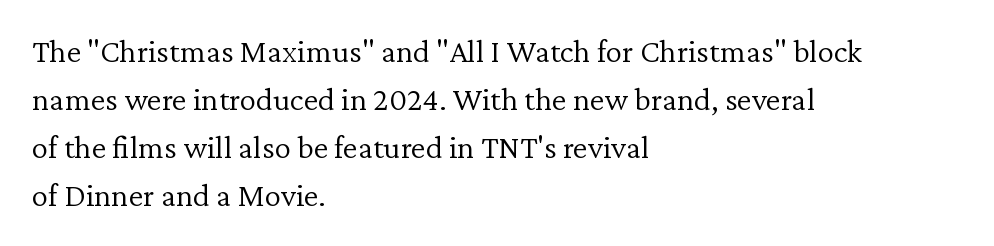
No extra ink here — the face is not bold. Serifs: yes, visible at the terminals of the letterforms. Vertical spacing — default. The baseline area is clear. This sample has the flowing, uneven cadence of proportional lettering. The letters stand straight up with perfectly vertical stems.
